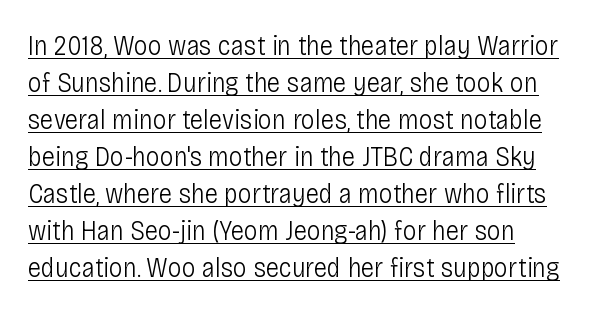
Is the letter spacing exaggerated? No — it looks like the ordinary default. The rendering uses natural spacing where letterforms have individual widths. Each line of the rendering has a horizontal stroke beneath the glyphs. Ascenders rise straight up at ninety degrees.
